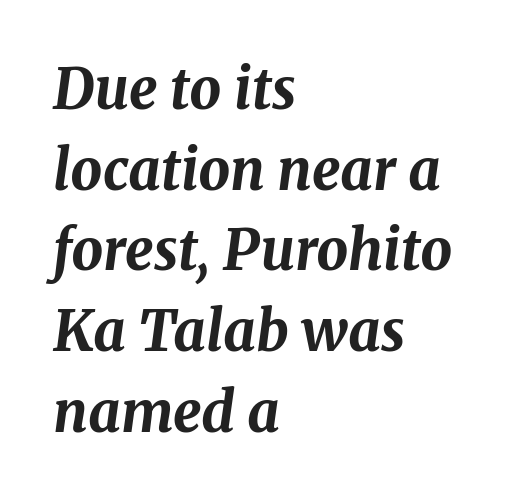
{"italic": "yes", "lean": "right", "slant_degrees": 8, "bold": "yes", "weight": "bold", "width": "normal", "stroke_contrast": "medium", "x_height": "medium", "monospaced": "no", "underline": "no", "align": "left", "line_spacing": "normal", "line_spacing_ratio": 1.44, "letter_spacing": "normal", "letter_spacing_em": 0.0, "glyph_px": 56}
